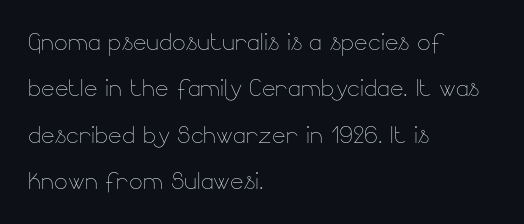
The image shows 32 px thin type, upright; set left-aligned, normal line spacing (1.45x), normal letter spacing, not underlined; low stroke contrast and a small x-height.
